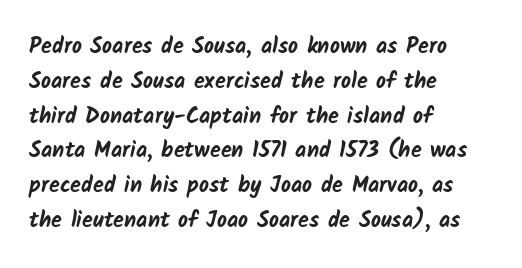
{"bold": "yes", "underline": "no", "align": "left", "line_spacing": "normal", "line_spacing_ratio": 1.58, "letter_spacing": "normal", "letter_spacing_em": 0.0, "glyph_px": 22}
